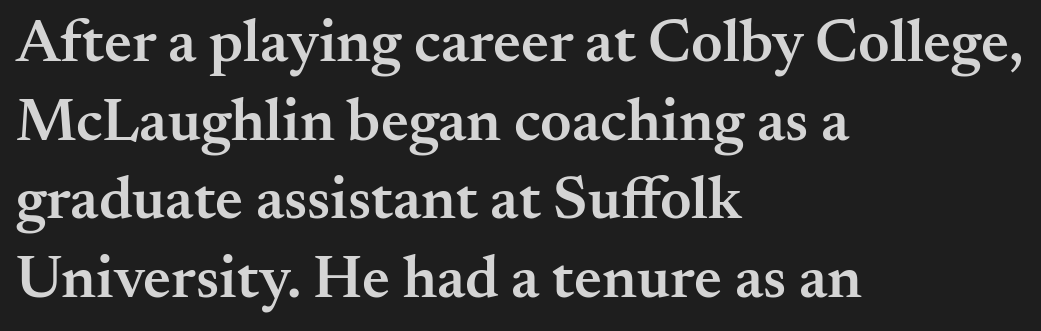
The image shows 61 px semibold serif type, upright; set left-aligned, normal line spacing (1.29x), normal letter spacing, not underlined; medium stroke contrast and a small x-height.
